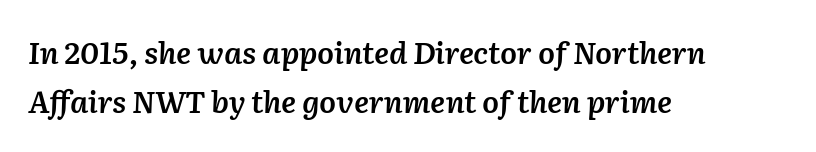
The image shows 30 px semibold type, italic (leaning right); set left-aligned, normal line spacing (1.64x), normal letter spacing, not underlined; low stroke contrast and a medium x-height.
